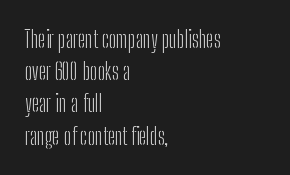
Q: Is the text bold? A: No.
Q: Is the text italic (slanted)? A: No, it is upright.
Q: Is the text underlined? A: No.
Q: How is the paragraph aligned? A: Left-aligned.
Q: Is the spacing between letters normal or unusually wide? A: Normal.
Q: Is the spacing between lines tight, normal or loose? A: Normal.
